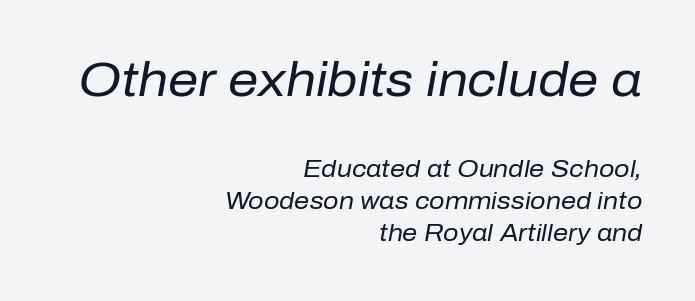
The image shows 48 px regular-weight type, italic (leaning right); set right-aligned, normal line spacing (1.33x), normal letter spacing, not underlined; the first (top) block is 2.0x larger; low stroke contrast and a medium x-height.
